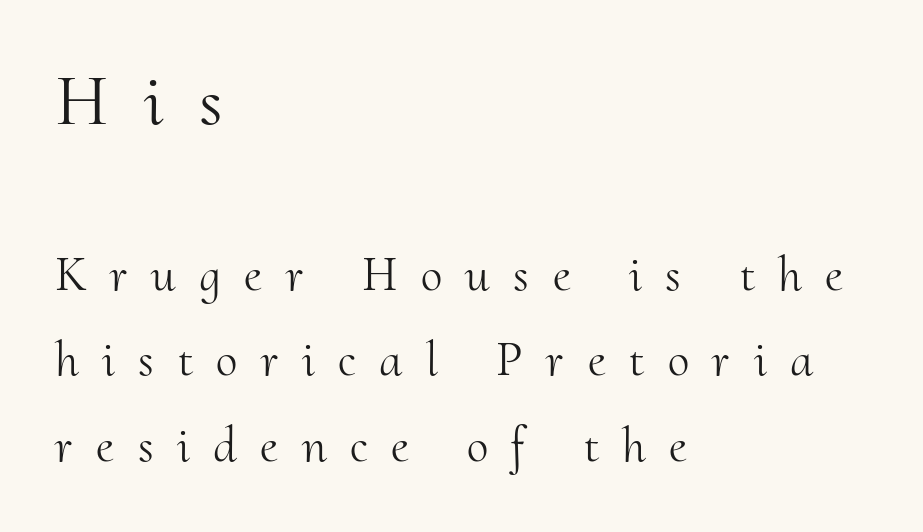
{"serif": "yes", "italic": "no", "bold": "no", "weight": "light", "width": "normal", "stroke_contrast": "medium", "x_height": "small", "monospaced": "no", "underline": "no", "align": "left", "line_spacing_ratio": 1.75, "letter_spacing": "wide", "letter_spacing_em": 0.48, "larger_block": "first", "size_ratio": 1.51, "glyph_px": 74}
